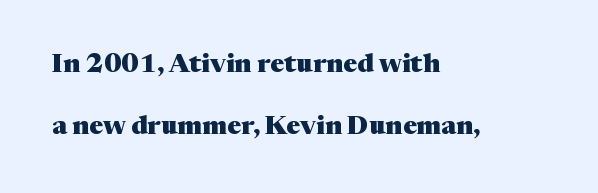
{"italic": "no", "bold": "yes", "underline": "no", "align": "left", "line_spacing": "loose", "line_spacing_ratio": 2.37, "letter_spacing": "normal", "letter_spacing_em": 0.0, "glyph_px": 26}
